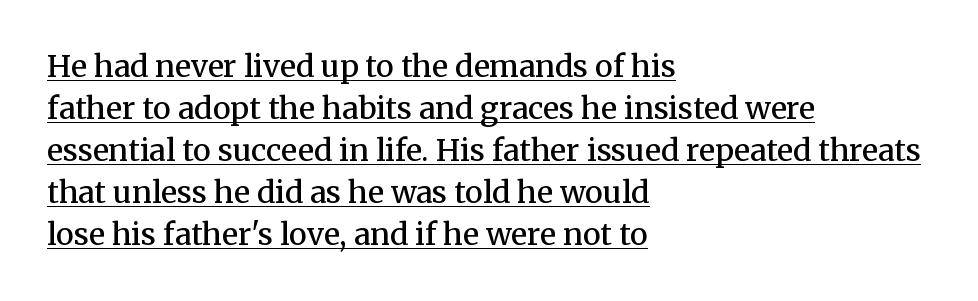
A classic flush-left, rag-right setting is used for this passage. Leading matches the norm, producing a regular column. Inter-character spacing is left at the font's built-in metrics. The strokes are fattened partway — semibold, not bold. Looks like regular typesetting: each glyph gets only the width it needs. Check where the strokes stop: tiny serifs finish them off.
